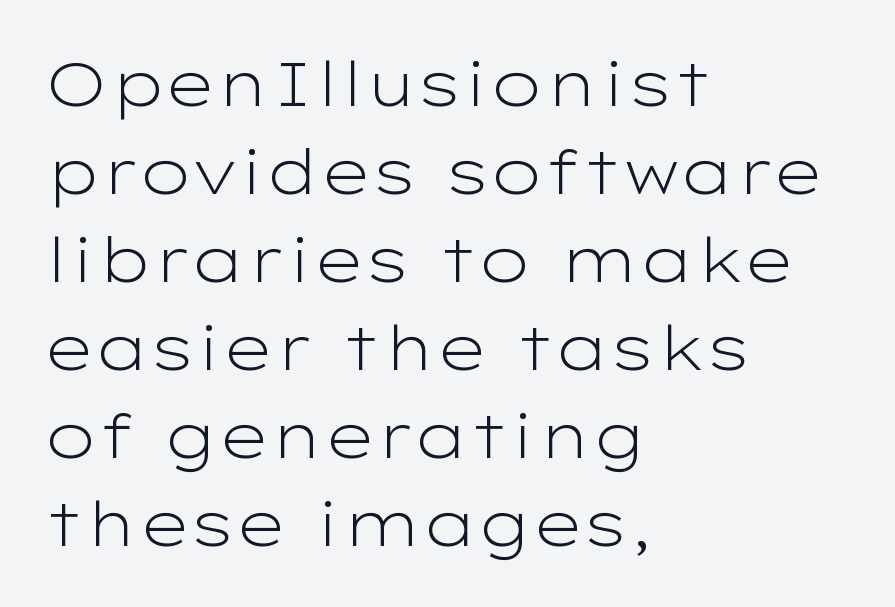
{"serif": "no", "italic": "no", "bold": "no", "weight": "light", "width": "wide", "stroke_contrast": "low", "x_height": "medium", "monospaced": "no", "underline": "no", "align": "left", "line_spacing": "normal", "line_spacing_ratio": 1.42, "letter_spacing": "normal", "letter_spacing_em": 0.0, "glyph_px": 62}
